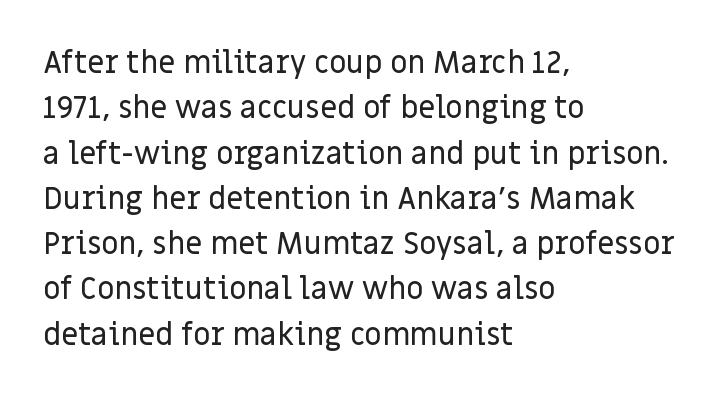
The image shows 30 px sans-serif type, upright; set left-aligned, normal line spacing (1.51x), normal letter spacing, not underlined; low stroke contrast and a large x-height.
